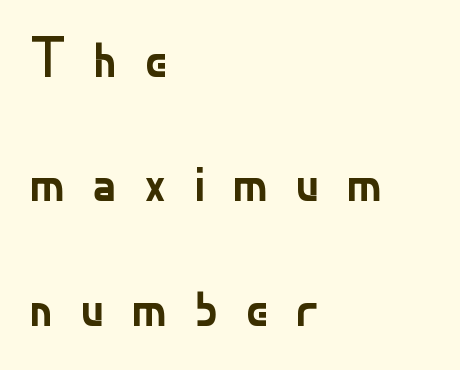
This sample uses expanded letter spacing, leaving extra air between glyphs. This sample is left-justified, so line endings fall wherever the words run out. In terms of leading, this rendering errs on the spacious side. I'd call this a sans setting — the letters go barefoot.
